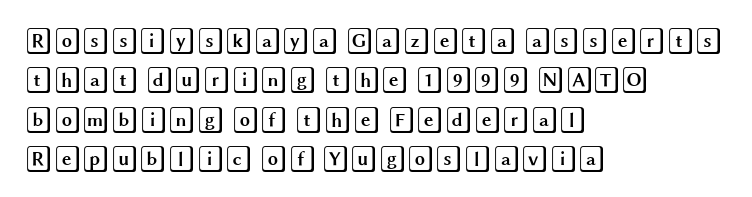
This rendering features lettering with no underline. Every row of glyphs begins at an identical x-position on the left. The leading is moderate, giving the passage an even texture. When letters stand straight like this, we call the style roman or upright.
